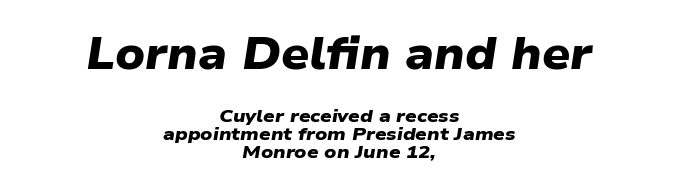
{"serif": "no", "bold": "yes", "weight": "heavy", "width": "wide", "stroke_contrast": "low", "x_height": "medium", "monospaced": "no", "underline": "no", "align": "center", "line_spacing": "tight", "line_spacing_ratio": 1.0, "letter_spacing": "normal", "letter_spacing_em": 0.0, "larger_block": "first", "size_ratio": 2.44, "glyph_px": 44}
